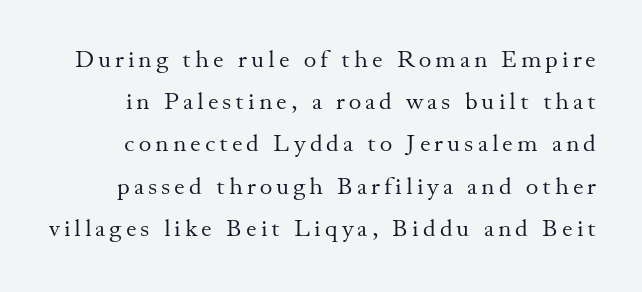
Is there any slant? The stems are plumb. Stem width sits at or under what a default text font uses. Only glyphs here, with clear space below each row.
